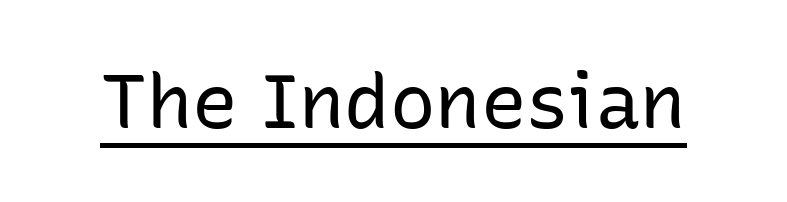
The letters sit at their default tracking, neither squeezed nor spread. The passage shown is typed in a proportional face where columns would drift. This is roman type, the default non-slanted kind. Nothing heavy about these letters — not bold at all.
